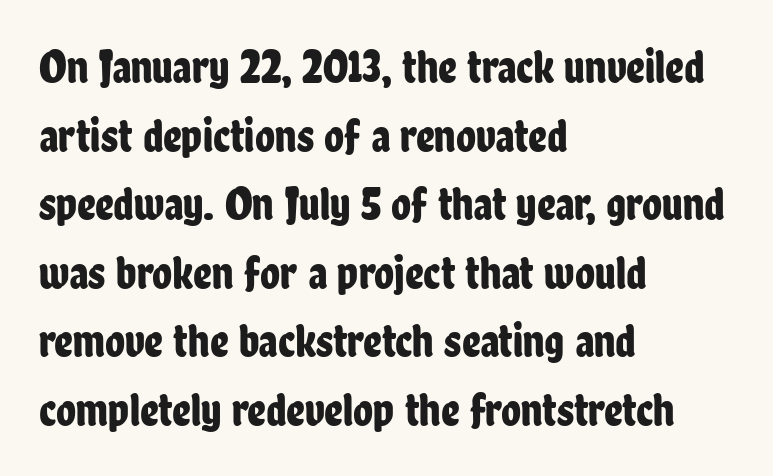
{"serif": "no", "italic": "no", "width": "condensed", "stroke_contrast": "low", "x_height": "medium", "monospaced": "no", "underline": "no", "align": "left", "line_spacing": "normal", "line_spacing_ratio": 1.49, "letter_spacing": "normal", "letter_spacing_em": 0.0, "glyph_px": 46}
